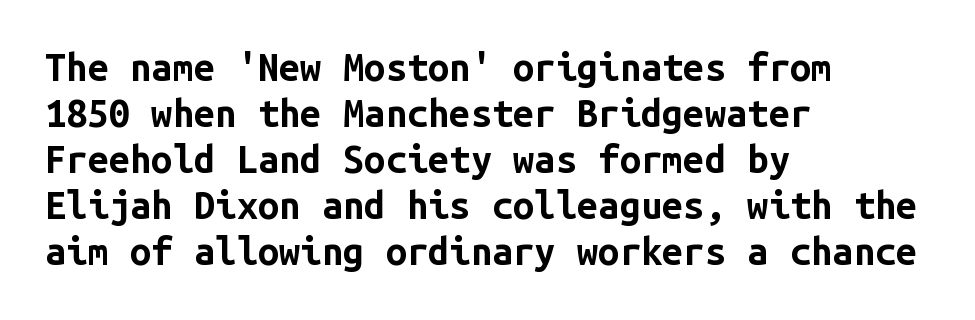
Q: Is the text bold? A: Yes.
Q: Is the text italic (slanted)? A: No, it is upright.
Q: Is the typeface a serif or a sans-serif typeface? A: Sans-serif.
Q: Is the text underlined? A: No.
Q: How is the paragraph aligned? A: Left-aligned.
Q: Is the spacing between letters normal or unusually wide? A: Normal.
Q: Width (condensed, normal, or wide)? A: Normal.
Q: Stroke contrast? A: Low.
Q: x-height? A: Medium.
Q: Monospaced? A: Yes.
